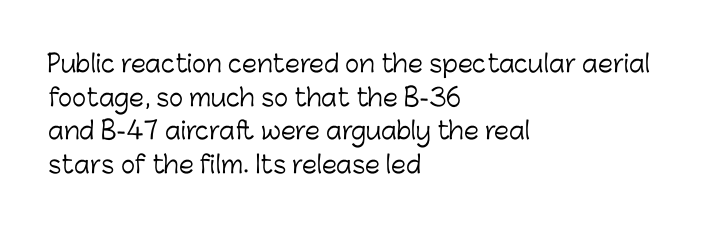
The image shows 24 px text type, upright; set left-aligned, normal line spacing (1.4x), normal letter spacing, not underlined.
